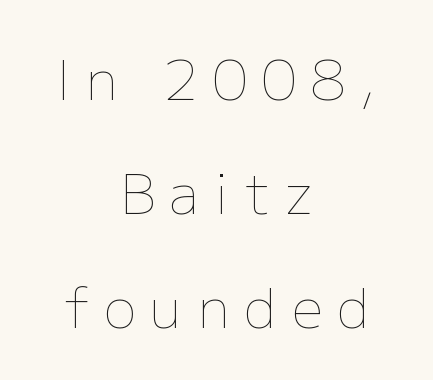
Q: Is the text bold? A: No.
Q: Is the text italic (slanted)? A: No, it is upright.
Q: Is the text underlined? A: No.
Q: How is the paragraph aligned? A: Centered.
Q: Is the spacing between letters normal or unusually wide? A: Unusually wide.
Q: Is the spacing between lines tight, normal or loose? A: Loose.
Q: Width (condensed, normal, or wide)? A: Normal.
Q: Stroke contrast? A: Low.
Q: x-height? A: Medium.
Q: Monospaced? A: No.
